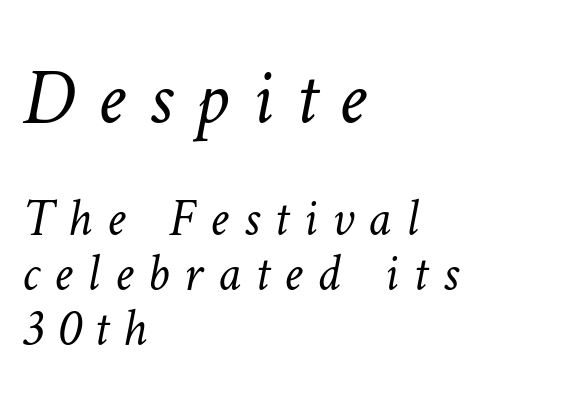
The image shows 80 px light type; set left-aligned, tight line spacing (1.03x), unusually wide letter spacing (+0.28 em), not underlined; the first (top) block is 1.51x larger; low stroke contrast and a medium x-height.
